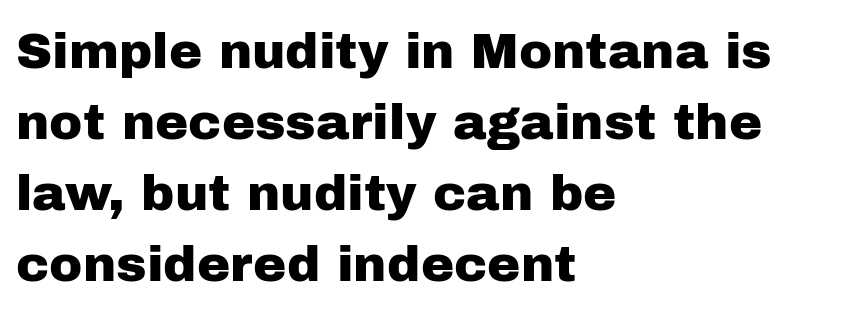
{"serif": "no", "italic": "no", "width": "normal", "stroke_contrast": "low", "x_height": "medium", "monospaced": "no", "underline": "no", "align": "left", "line_spacing": "normal", "line_spacing_ratio": 1.42, "letter_spacing": "normal", "letter_spacing_em": 0.0, "glyph_px": 50}
